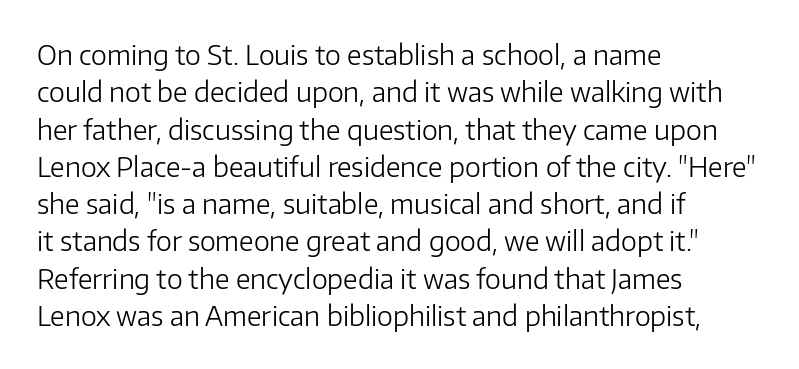
Q: Is the text bold? A: No.
Q: Is the text italic (slanted)? A: No, it is upright.
Q: Is the text underlined? A: No.
Q: How is the paragraph aligned? A: Left-aligned.
Q: Is the spacing between letters normal or unusually wide? A: Normal.
Q: Is the spacing between lines tight, normal or loose? A: Normal.
